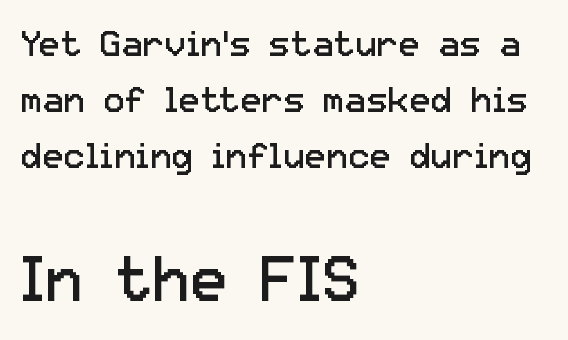
The image shows 63 px regular-weight sans-serif type, upright; set left-aligned, normal line spacing (1.55x), normal letter spacing, not underlined; the second (bottom) block is 1.75x larger; low stroke contrast and a medium x-height.
